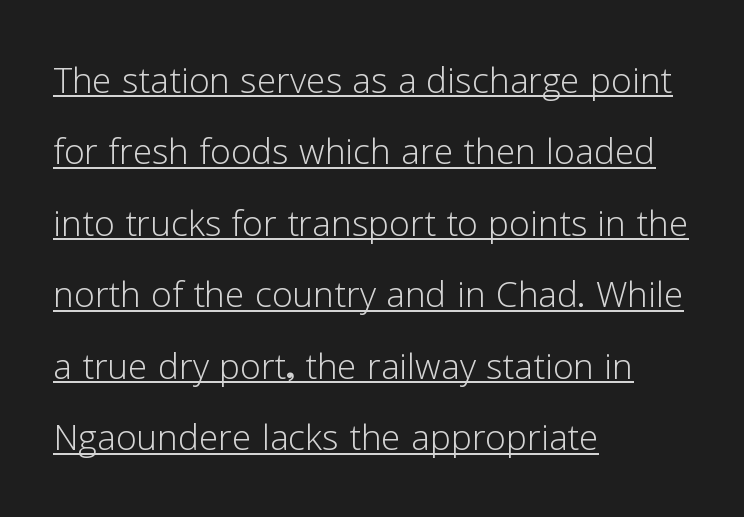
The letterforms sit at book weight or below. This sample has the flowing, uneven cadence of proportional lettering. The tracking reads as untouched default to a designer's eye. The rag falls on the right side of this text block. The specimen includes a rule beneath the text block's lines. The typeface chosen for these lines omits serifs.
